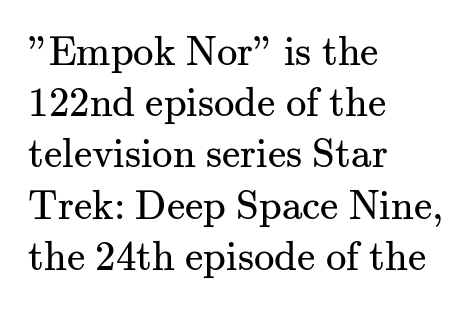
The image shows 41 px regular-weight serif type, upright; set left-aligned, normal line spacing (1.25x), normal letter spacing, not underlined; medium stroke contrast and a small x-height.
